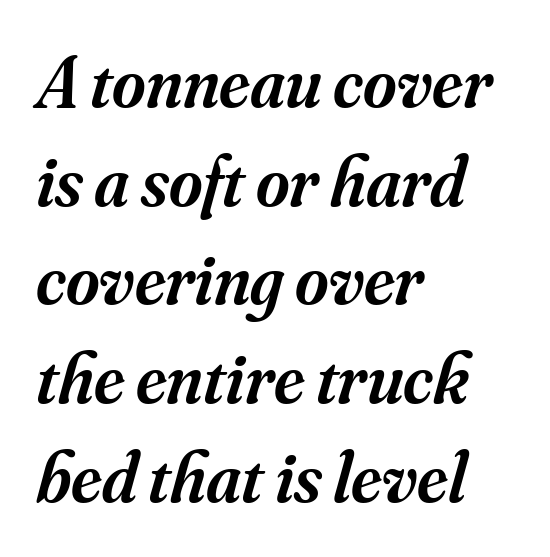
Each word holds together tightly as a unit, with standard inter-letter gaps. Note the varied advance widths — an 'i' is clearly narrower than an 'm'. As a designer I'd log this as weight 600, semibold. Check where the strokes stop: tiny serifs finish them off.
